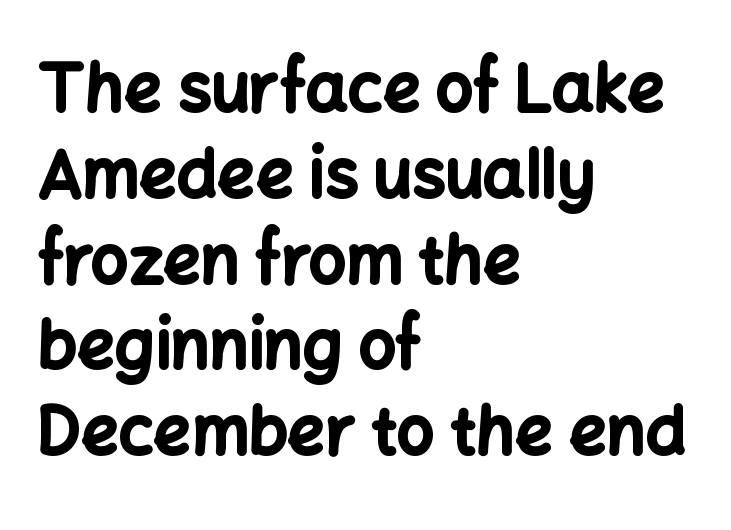
Look at the stroke-to-counter ratio: heavy, a bold. Casual observation: everything's shoved over to the left. Underlining? Definitely not there. This sample has the flowing, uneven cadence of proportional lettering. The rows are spaced the way most documents space them. Look at the tracking — it's just the regular setting, nothing added.
